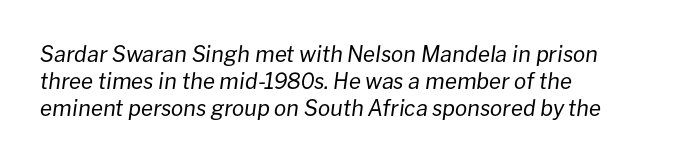
{"italic": "yes", "lean": "right", "slant_degrees": 8, "bold": "no", "underline": "no", "align": "left", "line_spacing_ratio": 1.23, "letter_spacing": "normal", "letter_spacing_em": 0.0, "glyph_px": 22}
